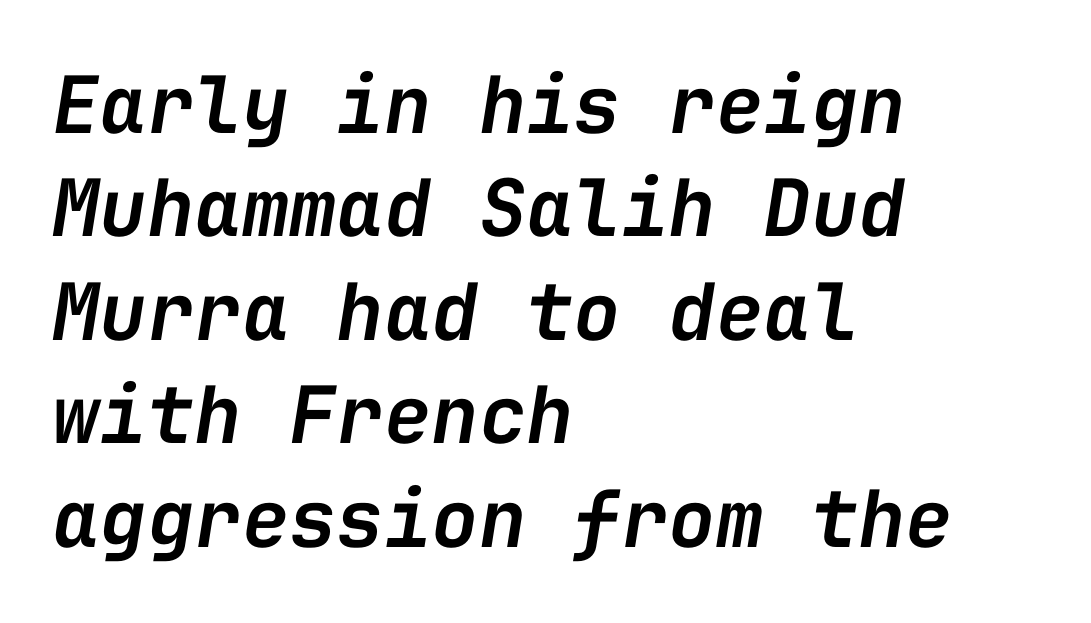
Q: Is the text bold? A: Semi-bold.
Q: Is the text italic (slanted)? A: Yes, it leans right by about 9 degrees.
Q: Is the text underlined? A: No.
Q: How is the paragraph aligned? A: Left-aligned.
Q: Is the spacing between letters normal or unusually wide? A: Normal.
Q: Is the spacing between lines tight, normal or loose? A: Normal.
Q: Width (condensed, normal, or wide)? A: Normal.
Q: Stroke contrast? A: Low.
Q: x-height? A: Medium.
Q: Monospaced? A: Yes.
